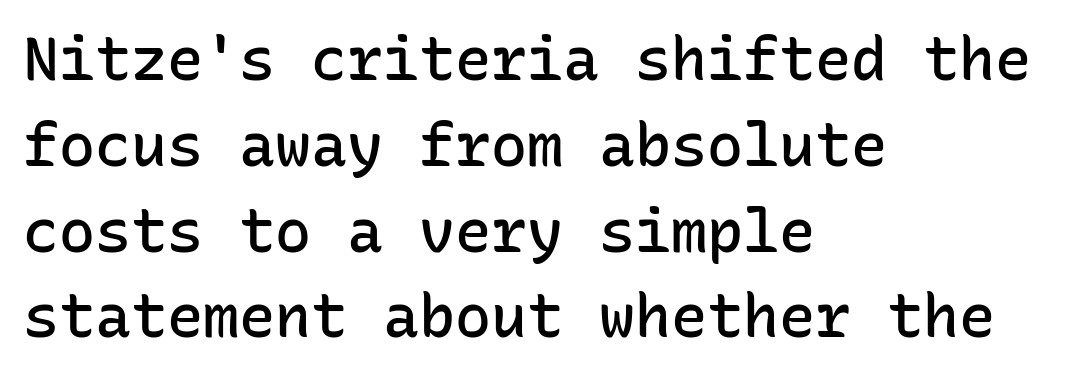
The image shows 60 px semibold sans-serif type, upright, monospaced; set left-aligned, normal line spacing (1.43x), normal letter spacing, not underlined; low stroke contrast and a medium x-height.
